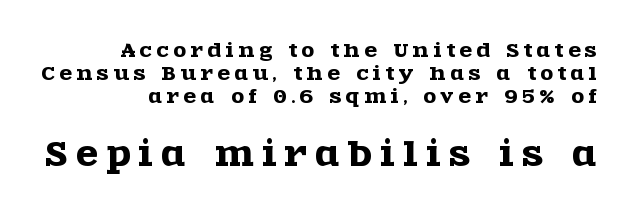
{"serif": "yes", "italic": "no", "width": "wide", "x_height": "large", "monospaced": "no", "underline": "no", "align": "right", "line_spacing": "normal", "line_spacing_ratio": 1.27, "letter_spacing": "wide", "letter_spacing_em": 0.27, "larger_block": "second", "size_ratio": 1.78, "glyph_px": 32}
